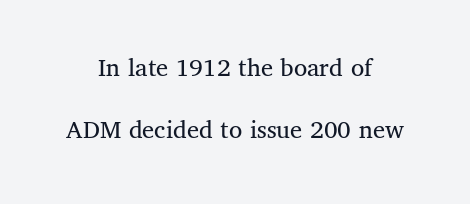
Q: Is the text bold? A: No.
Q: Is the text italic (slanted)? A: No, it is upright.
Q: Is the text underlined? A: No.
Q: How is the paragraph aligned? A: Centered.
Q: Is the spacing between letters normal or unusually wide? A: Normal.
Q: Is the spacing between lines tight, normal or loose? A: Loose.
